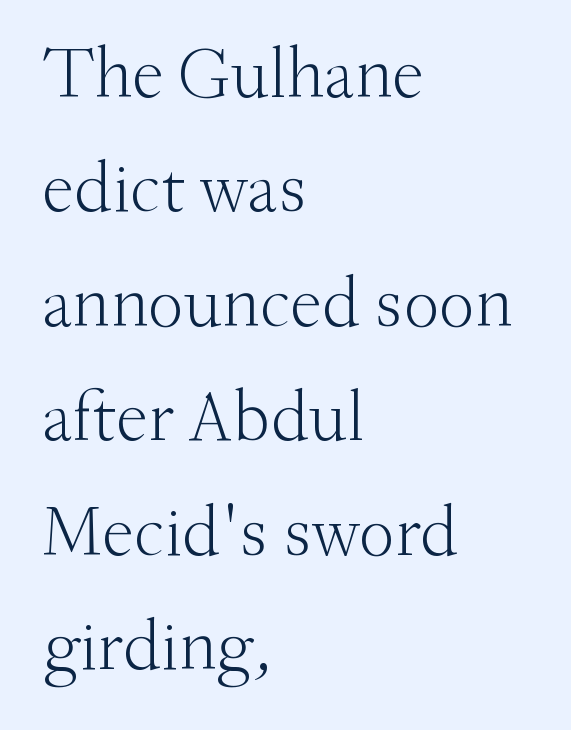
The image shows 72 px light serif type, upright; set left-aligned, normal line spacing (1.59x), normal letter spacing, not underlined; medium stroke contrast and a small x-height.
